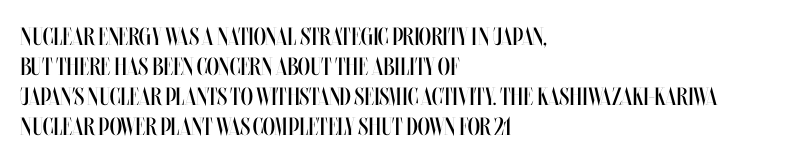
{"italic": "no", "bold": "no", "underline": "no", "align": "left", "line_spacing_ratio": 1.2, "letter_spacing": "normal", "letter_spacing_em": 0.0, "glyph_px": 25}
